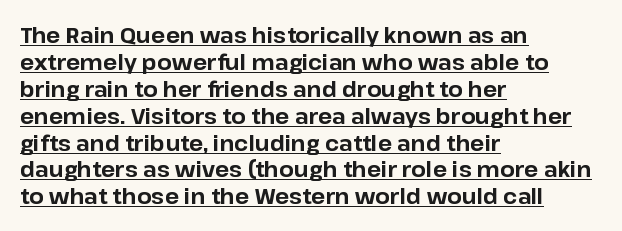
The image shows 21 px bold type, upright; set left-aligned, normal line spacing (1.28x), normal letter spacing, underlined.
